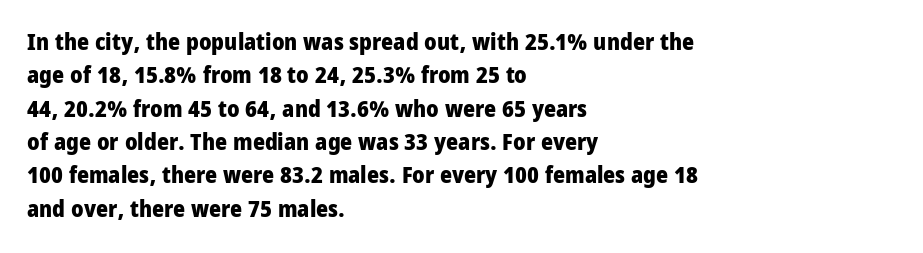
Q: Is the text bold? A: Yes.
Q: Is the text italic (slanted)? A: No, it is upright.
Q: Is the text underlined? A: No.
Q: How is the paragraph aligned? A: Left-aligned.
Q: Is the spacing between letters normal or unusually wide? A: Normal.
Q: Is the spacing between lines tight, normal or loose? A: Normal.
